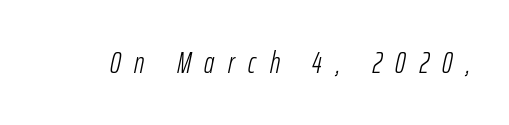
The image shows 30 px light, condensed type, italic (leaning right); set unusually wide letter spacing (+0.46 em), not underlined; low stroke contrast and a medium x-height.
